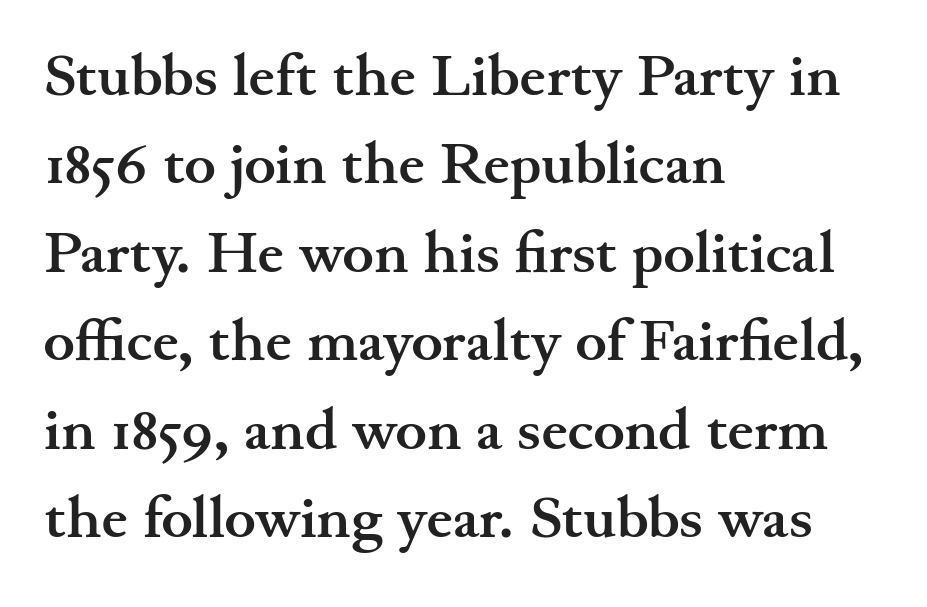
Q: Is the text bold? A: Yes.
Q: Is the text italic (slanted)? A: No, it is upright.
Q: Is the typeface a serif or a sans-serif typeface? A: Serif.
Q: Is the text underlined? A: No.
Q: How is the paragraph aligned? A: Left-aligned.
Q: Is the spacing between letters normal or unusually wide? A: Normal.
Q: Is the spacing between lines tight, normal or loose? A: Normal.
Q: Width (condensed, normal, or wide)? A: Wide.
Q: Stroke contrast? A: Medium.
Q: x-height? A: Small.
Q: Monospaced? A: No.
